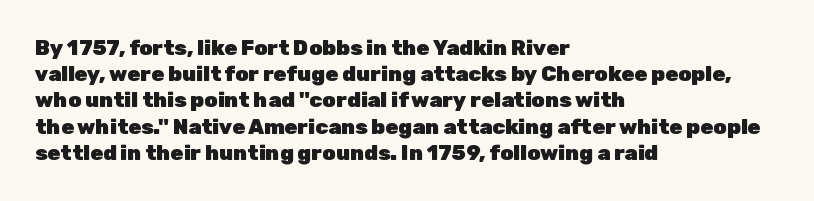
The image shows 21 px bold type, upright; set left-aligned, normal line spacing (1.25x), normal letter spacing, not underlined.
